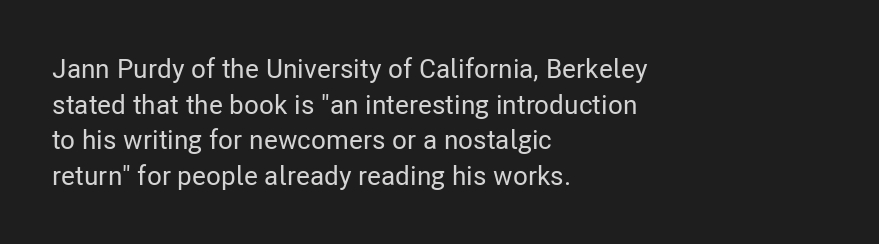
The image shows 27 px text type, upright; set left-aligned, normal line spacing (1.32x), normal letter spacing, not underlined.
